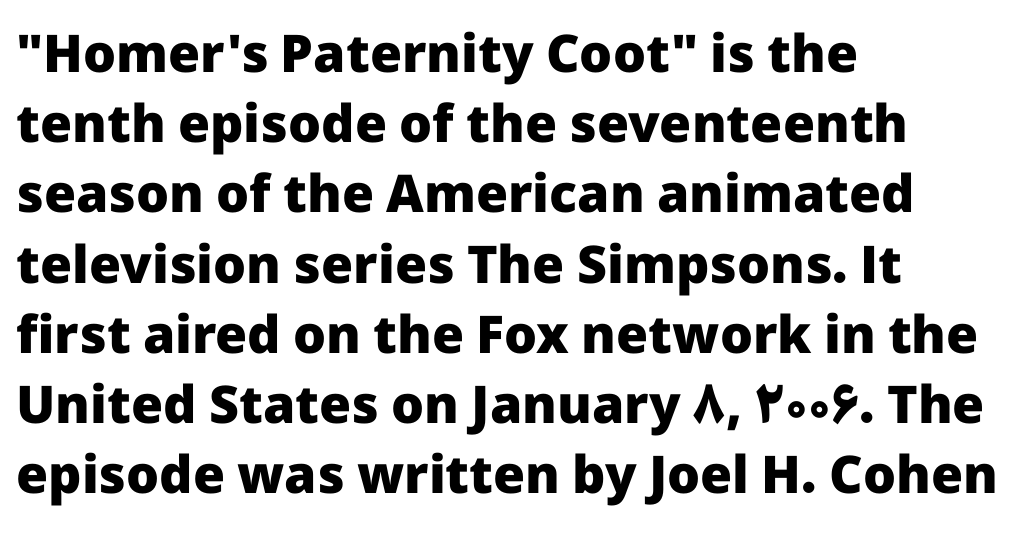
{"serif": "no", "italic": "no", "bold": "yes", "weight": "heavy", "width": "normal", "stroke_contrast": "low", "x_height": "medium", "monospaced": "no", "underline": "no", "align": "left", "line_spacing": "normal", "line_spacing_ratio": 1.35, "letter_spacing": "normal", "letter_spacing_em": 0.0, "glyph_px": 52}
